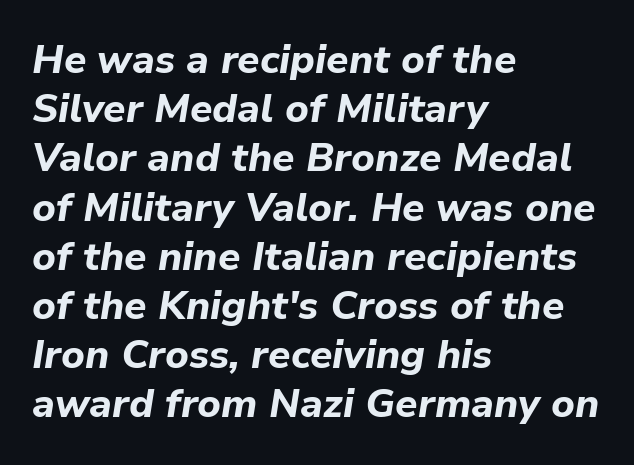
The ragged edge is on the right, which tells us the setting is flush left. Look at the tracking — it's just the regular setting, nothing added. A typesetter would mark this as italic. Character widths vary here, with narrow letters taking less room than wide ones. Beneath every word, the page is bare. As a designer I'd log this as weight 700, bold.
